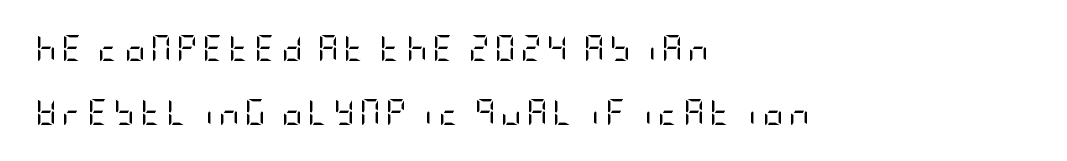
Q: Is the text bold? A: No.
Q: Is the text italic (slanted)? A: No, it is upright.
Q: Is the text underlined? A: No.
Q: How is the paragraph aligned? A: Left-aligned.
Q: Is the spacing between lines tight, normal or loose? A: Loose.
